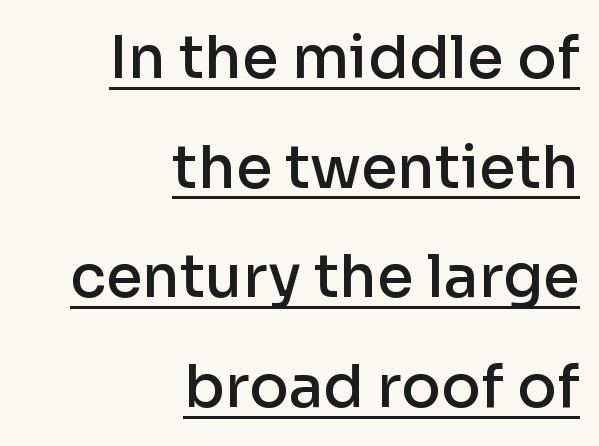
{"serif": "no", "italic": "no", "bold": "semi", "weight": "semibold", "width": "normal", "stroke_contrast": "low", "x_height": "medium", "monospaced": "no", "underline": "yes", "align": "right", "line_spacing_ratio": 1.86, "letter_spacing": "normal", "letter_spacing_em": 0.0, "glyph_px": 59}
